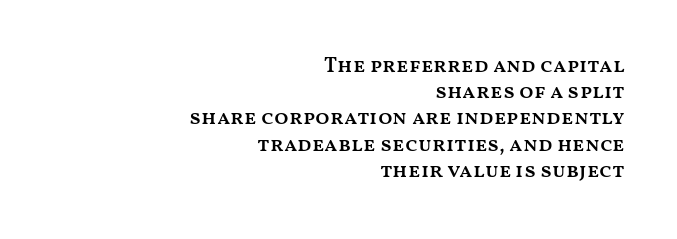
{"italic": "no", "bold": "semi", "underline": "no", "align": "right", "line_spacing": "normal", "line_spacing_ratio": 1.25, "letter_spacing": "normal", "letter_spacing_em": 0.0, "glyph_px": 21}
